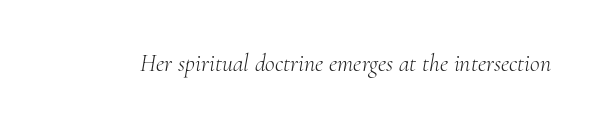
Q: Is the text bold? A: No.
Q: Is the text italic (slanted)? A: Yes, it leans right by about 10 degrees.
Q: Is the text underlined? A: No.
Q: Is the spacing between letters normal or unusually wide? A: Normal.
